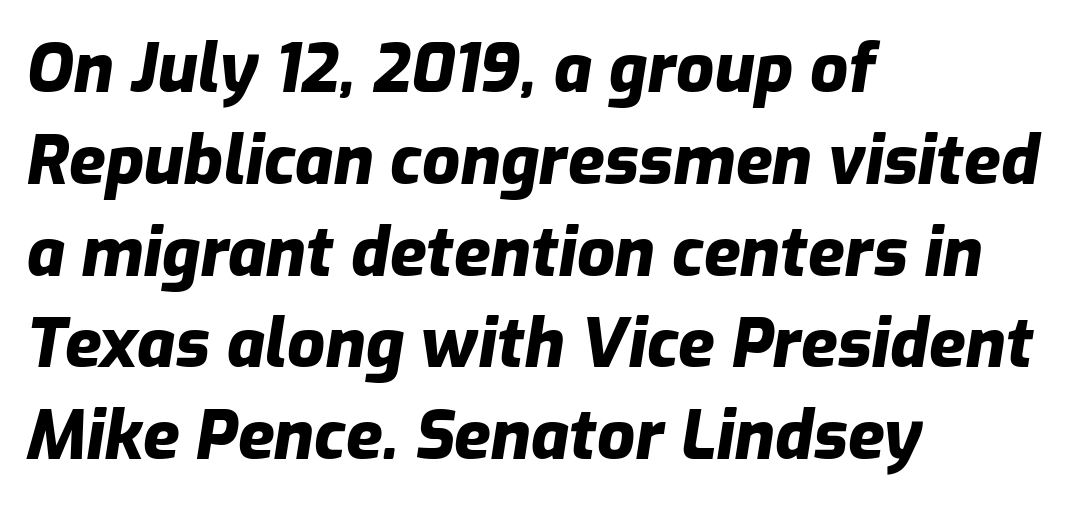
Underline: absent. Note the varied advance widths — an 'i' is clearly narrower than an 'm'. The glyphs have the mass of a bold cut. Vertical spacing — default.
